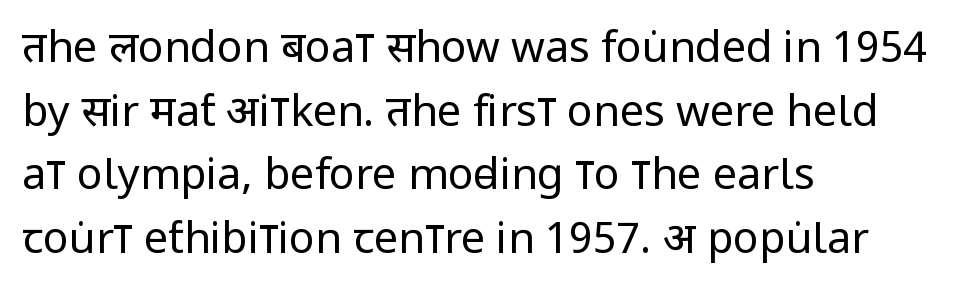
The image shows 43 px regular-weight, condensed sans-serif type, upright; set left-aligned, normal line spacing (1.48x), normal letter spacing, not underlined; low stroke contrast and a large x-height.
